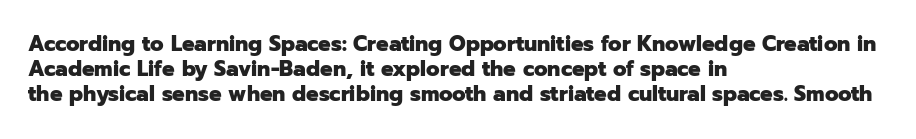
{"italic": "no", "bold": "yes", "underline": "no", "align": "left", "line_spacing_ratio": 1.2, "letter_spacing": "normal", "letter_spacing_em": 0.0, "glyph_px": 21}
